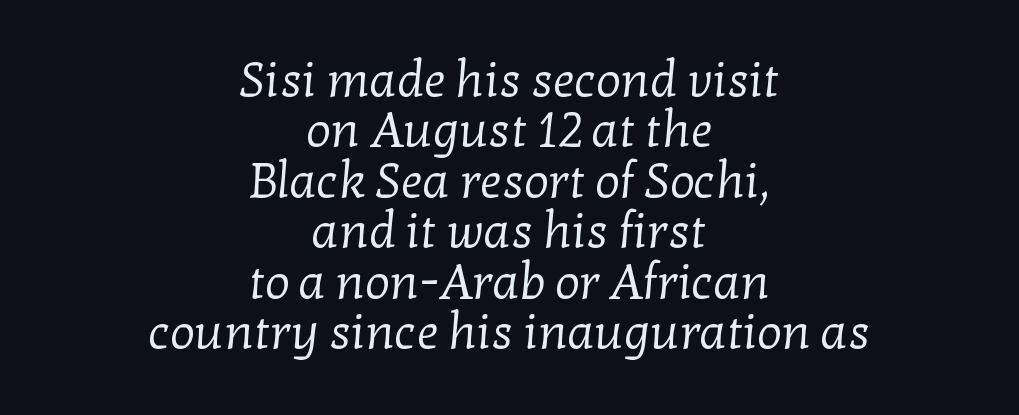
These lines huddle together more closely than default settings would place them. Layout note: lines centered. Glance below the letters and you will spot only blank space. The glyphs in this specimen are seriffed. Character widths vary here, with narrow letters taking less room than wide ones.
